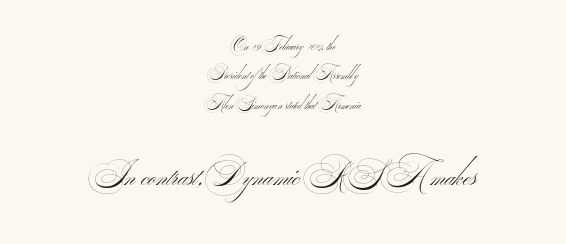
Reading down the column, the eye jumps a long way to each next line. Varying glyph widths throughout — classic text-font behaviour. This sample uses plain, unmodified letter spacing. Reading down the block, each line starts at a different indent, mirrored at its end. No extra ink here — the face is not bold. Reading top to bottom, the characters get bigger at the block break.
